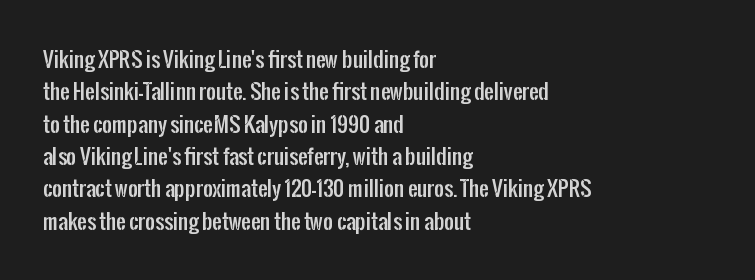
Glyph-to-glyph distance matches everyday printed text. Upright lettering throughout. Notice how descenders clear the ascenders below comfortably — that's standard leading. The strip under each line holds only bare page. Layout note: lines flush left.
